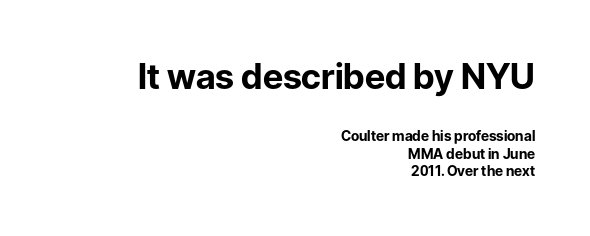
The image shows 35 px bold sans-serif type, upright; set right-aligned, normal line spacing (1.26x), normal letter spacing, not underlined; the first (top) block is 2.5x larger; low stroke contrast and a medium x-height.
